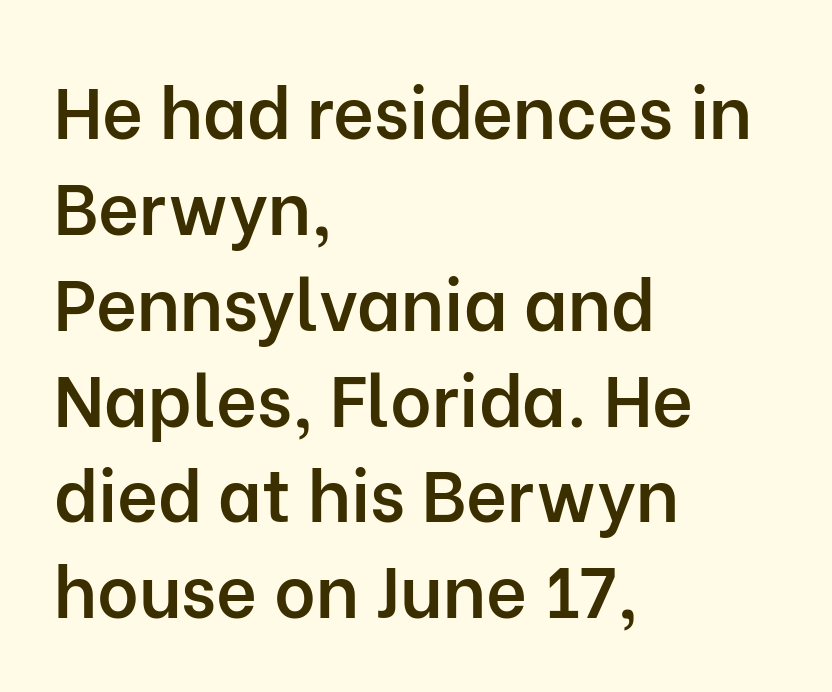
{"serif": "no", "italic": "no", "bold": "semi", "weight": "semibold", "width": "normal", "stroke_contrast": "low", "x_height": "medium", "monospaced": "no", "underline": "no", "align": "left", "line_spacing": "normal", "line_spacing_ratio": 1.35, "letter_spacing": "normal", "letter_spacing_em": 0.0, "glyph_px": 71}
